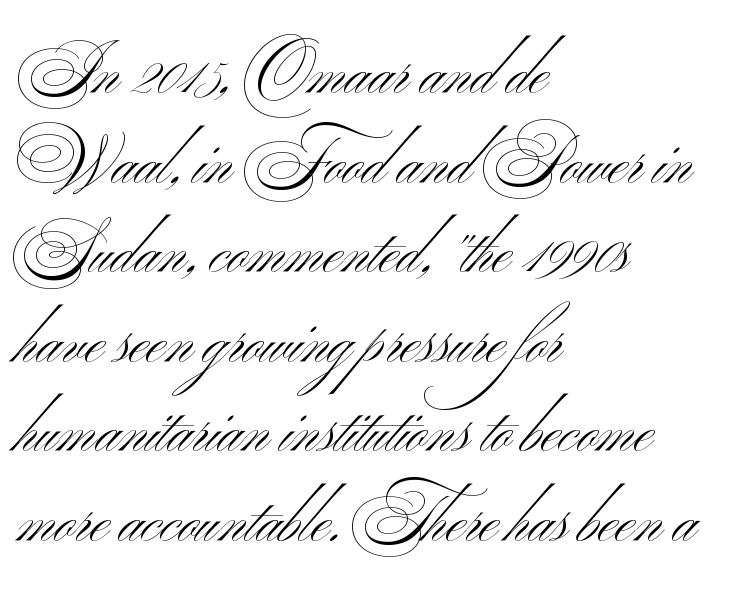
Q: Is the text bold? A: No.
Q: Is the typeface a serif or a sans-serif typeface? A: Sans-serif.
Q: Is the text underlined? A: No.
Q: How is the paragraph aligned? A: Left-aligned.
Q: Is the spacing between letters normal or unusually wide? A: Normal.
Q: Is the spacing between lines tight, normal or loose? A: Normal.
Q: Width (condensed, normal, or wide)? A: Wide.
Q: Stroke contrast? A: Medium.
Q: x-height? A: Small.
Q: Monospaced? A: No.
